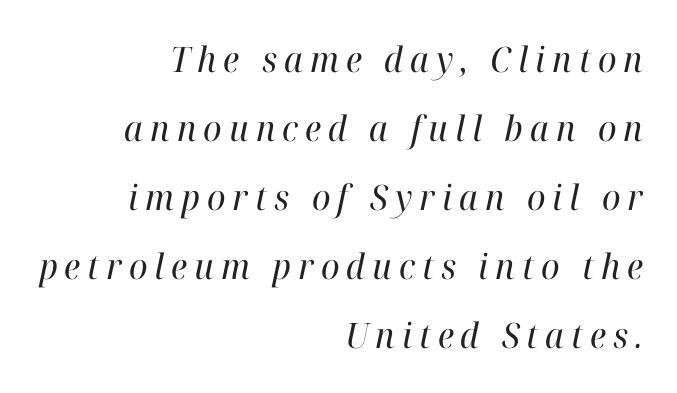
Q: Is the text bold? A: No.
Q: Is the text italic (slanted)? A: Yes, it leans right by about 12 degrees.
Q: Is the typeface a serif or a sans-serif typeface? A: Serif.
Q: Is the text underlined? A: No.
Q: How is the paragraph aligned? A: Right-aligned.
Q: Is the spacing between letters normal or unusually wide? A: Unusually wide.
Q: Is the spacing between lines tight, normal or loose? A: Loose.
Q: Width (condensed, normal, or wide)? A: Normal.
Q: Stroke contrast? A: High.
Q: x-height? A: Medium.
Q: Monospaced? A: No.
